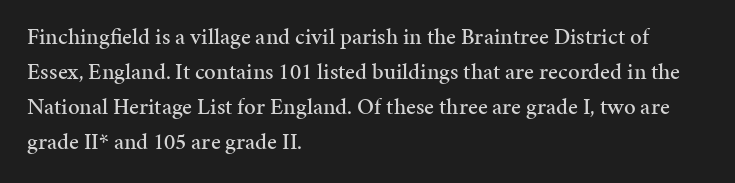
The image shows 23 px text type, upright; set left-aligned, normal line spacing (1.52x), normal letter spacing, not underlined.
